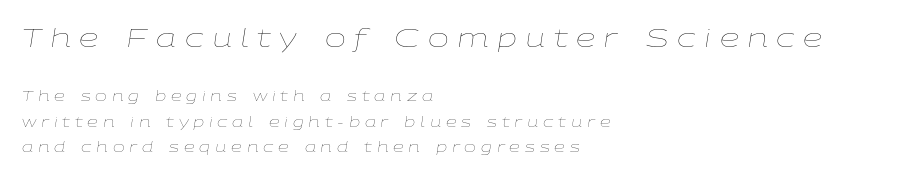
{"italic": "yes", "lean": "right", "slant_degrees": 9, "bold": "no", "underline": "no", "align": "left", "line_spacing_ratio": 1.81, "letter_spacing": "wide", "letter_spacing_em": 0.34, "larger_block": "first", "size_ratio": 1.79, "glyph_px": 25}
